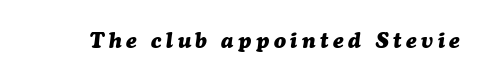
No word sits above an underline. Looking at the ascenders, they clearly lean. There is plenty of visible air inserted between adjacent glyphs. The strokes are fattened all the way to bold.
